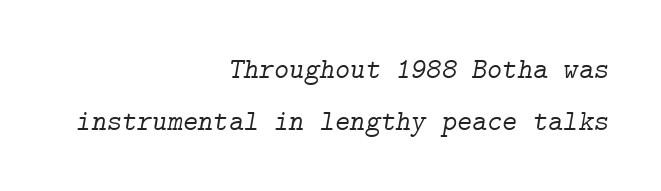
Q: Is the text bold? A: No.
Q: Is the text italic (slanted)? A: Yes, it leans right by about 9 degrees.
Q: Is the typeface a serif or a sans-serif typeface? A: Serif.
Q: Is the text underlined? A: No.
Q: How is the paragraph aligned? A: Right-aligned.
Q: Is the spacing between letters normal or unusually wide? A: Normal.
Q: Width (condensed, normal, or wide)? A: Normal.
Q: Stroke contrast? A: Low.
Q: x-height? A: Medium.
